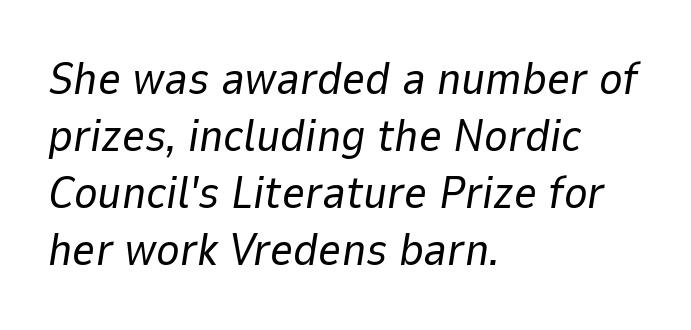
The image shows 45 px regular-weight type, italic (leaning right); set left-aligned, normal line spacing (1.27x), normal letter spacing, not underlined; low stroke contrast and a medium x-height.
